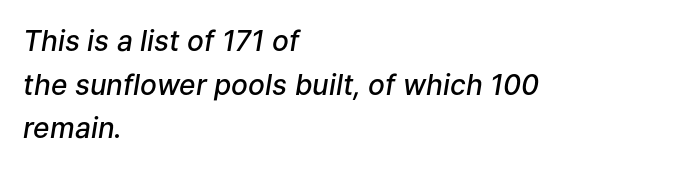
Q: Is the text bold? A: Semi-bold.
Q: Is the text italic (slanted)? A: Yes, it leans right by about 9 degrees.
Q: Is the text underlined? A: No.
Q: How is the paragraph aligned? A: Left-aligned.
Q: Is the spacing between letters normal or unusually wide? A: Normal.
Q: Is the spacing between lines tight, normal or loose? A: Normal.
Q: Width (condensed, normal, or wide)? A: Normal.
Q: Stroke contrast? A: Low.
Q: x-height? A: Medium.
Q: Monospaced? A: No.
